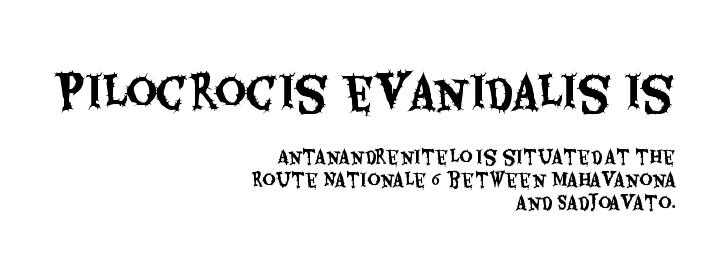
{"serif": "no", "italic": "no", "width": "condensed", "stroke_contrast": "medium", "x_height": "large", "monospaced": "no", "underline": "no", "align": "right", "line_spacing": "normal", "line_spacing_ratio": 1.27, "letter_spacing": "normal", "letter_spacing_em": 0.0, "larger_block": "first", "size_ratio": 2.44, "glyph_px": 44}
